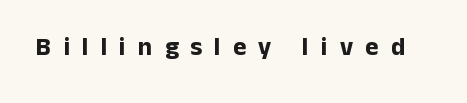
Q: Is the text bold? A: Yes.
Q: Is the text italic (slanted)? A: No, it is upright.
Q: Is the text underlined? A: No.
Q: Is the spacing between letters normal or unusually wide? A: Unusually wide.
